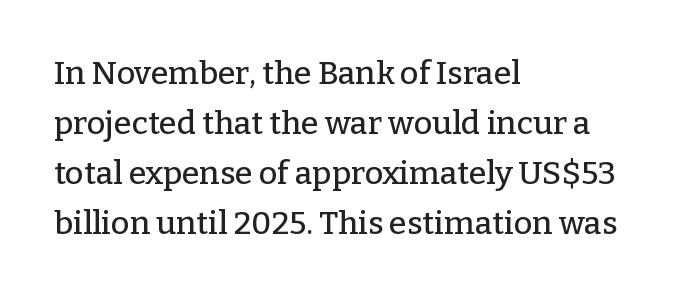
{"serif": "yes", "italic": "no", "width": "normal", "stroke_contrast": "low", "x_height": "medium", "monospaced": "no", "underline": "no", "align": "left", "line_spacing": "normal", "line_spacing_ratio": 1.56, "letter_spacing": "normal", "letter_spacing_em": 0.0, "glyph_px": 32}
